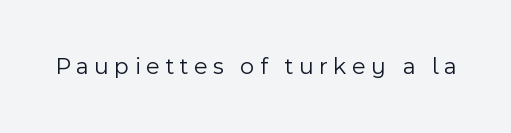
Q: Is the text bold? A: No.
Q: Is the text italic (slanted)? A: No, it is upright.
Q: Is the text underlined? A: No.
Q: Is the spacing between letters normal or unusually wide? A: Unusually wide.
